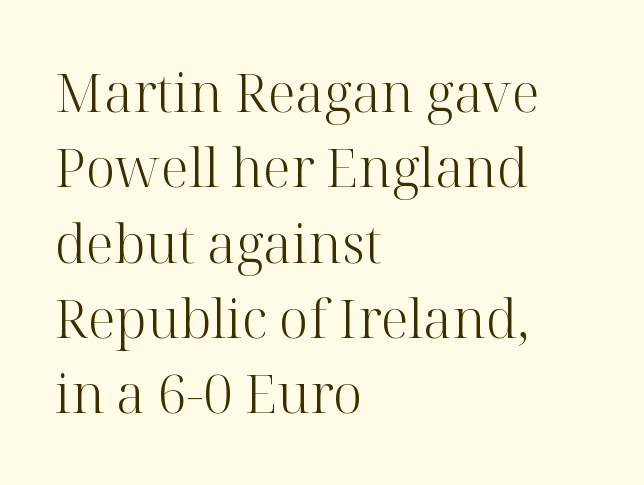
{"serif": "yes", "italic": "no", "bold": "no", "weight": "light", "width": "normal", "stroke_contrast": "high", "x_height": "medium", "monospaced": "no", "underline": "no", "align": "left", "line_spacing": "normal", "line_spacing_ratio": 1.42, "letter_spacing": "normal", "letter_spacing_em": 0.0, "glyph_px": 53}
